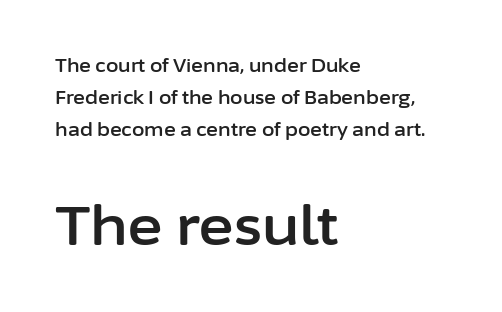
Q: Is the text italic (slanted)? A: No, it is upright.
Q: Is the typeface a serif or a sans-serif typeface? A: Sans-serif.
Q: Is the text underlined? A: No.
Q: How is the paragraph aligned? A: Left-aligned.
Q: Is the spacing between letters normal or unusually wide? A: Normal.
Q: Which block of text is set in a larger size, the first (top) or the second (bottom)? A: The second (bottom) one.
Q: Width (condensed, normal, or wide)? A: Normal.
Q: Stroke contrast? A: Low.
Q: x-height? A: Medium.
Q: Monospaced? A: No.
